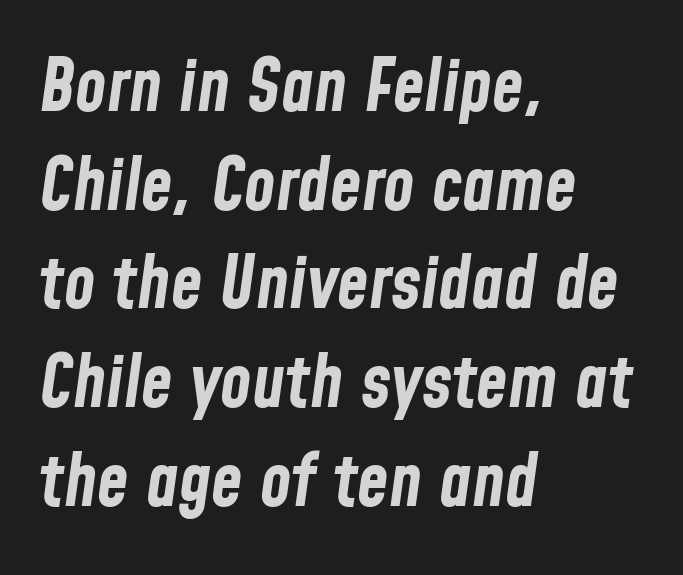
{"italic": "yes", "lean": "right", "slant_degrees": 8, "bold": "yes", "weight": "bold", "width": "condensed", "stroke_contrast": "low", "x_height": "medium", "monospaced": "no", "underline": "no", "align": "left", "line_spacing": "normal", "line_spacing_ratio": 1.37, "letter_spacing": "normal", "letter_spacing_em": 0.0, "glyph_px": 72}
